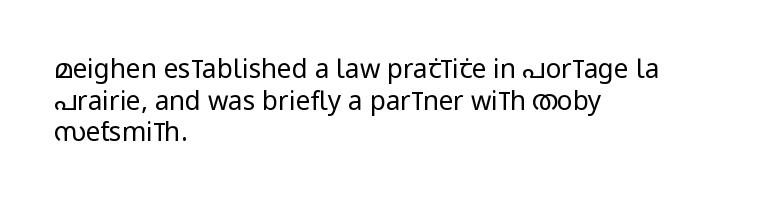
Nope, not italic — everything's standing straight. The font is comparable to plain body text, perhaps lighter. Inter-character spacing is left at the font's built-in metrics. The zone under the glyphs is completely vacant. These lines are set flush left with a ragged right edge.
